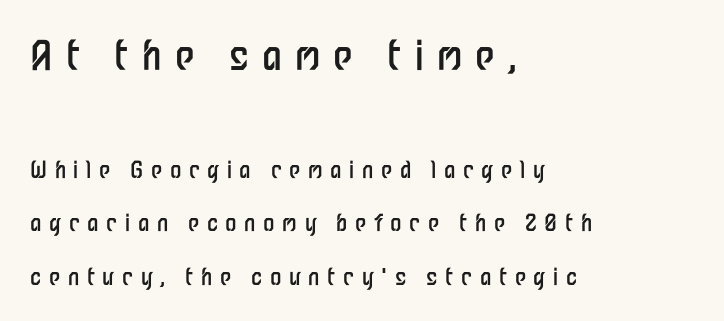
Larger block? The one above; the one below is distinctly smaller. Font category for this specimen: sans-serif. The words here are not underlined. Posture: vertical. Is the type heavy? It reads as light-to-regular instead. The ragged edge is on the right, which tells us the setting is flush left.
